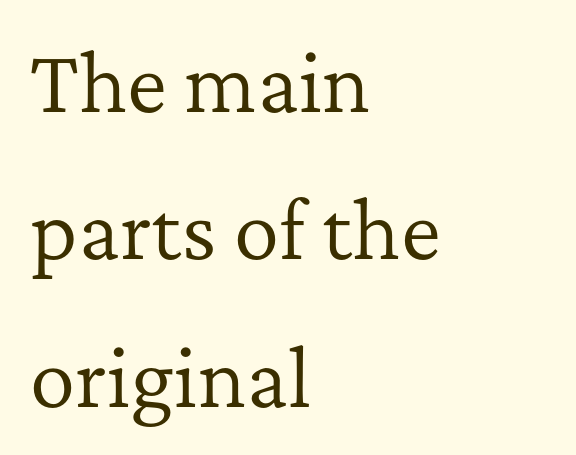
Q: Is the text bold? A: No.
Q: Is the text italic (slanted)? A: No, it is upright.
Q: Is the typeface a serif or a sans-serif typeface? A: Serif.
Q: Is the text underlined? A: No.
Q: How is the paragraph aligned? A: Left-aligned.
Q: Is the spacing between letters normal or unusually wide? A: Normal.
Q: Is the spacing between lines tight, normal or loose? A: Loose.
Q: Width (condensed, normal, or wide)? A: Normal.
Q: Stroke contrast? A: Low.
Q: x-height? A: Medium.
Q: Monospaced? A: No.
